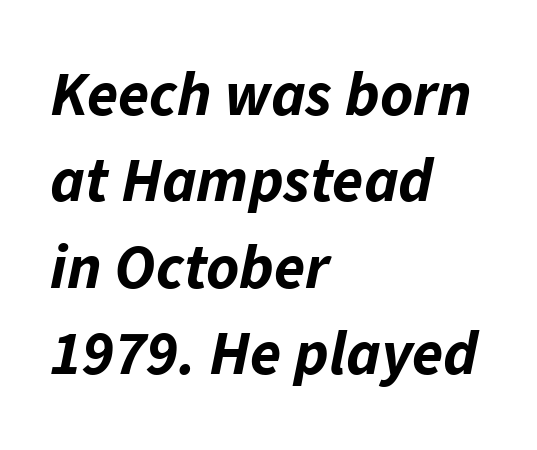
The image shows 63 px bold type, italic (leaning right); set left-aligned, normal line spacing (1.37x), normal letter spacing, not underlined; low stroke contrast and a medium x-height.
